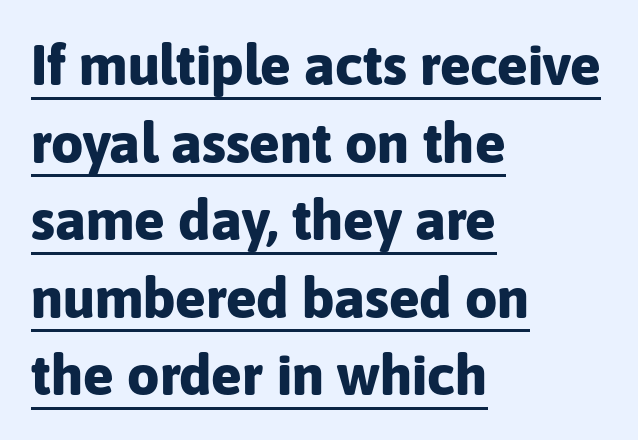
This sample uses plain, unmodified letter spacing. Honestly, the row spacing looks completely unremarkable. All the whitespace from short lines collects on the right. You can tell from the bare stems that sans-serif type was used. A typesetter would call this proportional, since set widths differ per character. Italic? Not at all — the glyphs are vertical.
